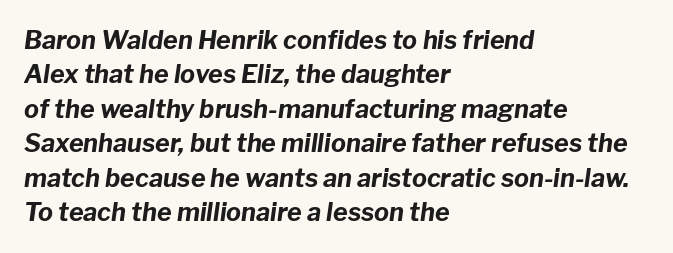
Q: Is the text bold? A: Yes.
Q: Is the text italic (slanted)? A: Yes, it leans right by about 8 degrees.
Q: Is the text underlined? A: No.
Q: How is the paragraph aligned? A: Left-aligned.
Q: Is the spacing between letters normal or unusually wide? A: Normal.
Q: Is the spacing between lines tight, normal or loose? A: Normal.
